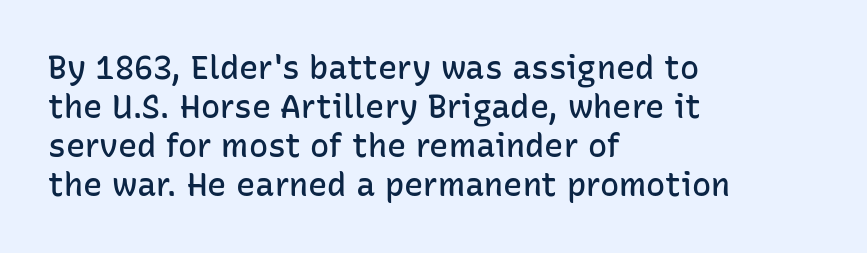
The image shows 32 px semibold sans-serif type, upright; set left-aligned, line spacing 1.22x, normal letter spacing, not underlined; low stroke contrast and a medium x-height.
